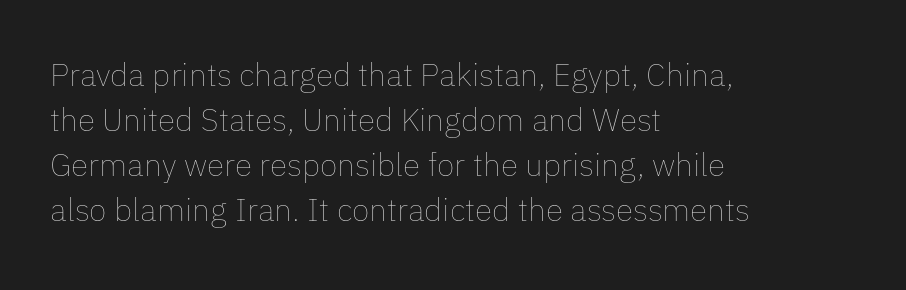
{"italic": "no", "bold": "no", "weight": "thin", "width": "normal", "stroke_contrast": "low", "x_height": "medium", "monospaced": "no", "underline": "no", "align": "left", "line_spacing": "normal", "line_spacing_ratio": 1.41, "letter_spacing": "normal", "letter_spacing_em": 0.0, "glyph_px": 32}
